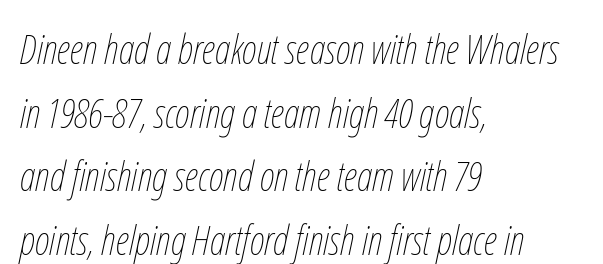
The image shows 41 px thin, condensed type, italic (leaning right); set left-aligned, normal line spacing (1.55x), normal letter spacing, not underlined; low stroke contrast and a medium x-height.
